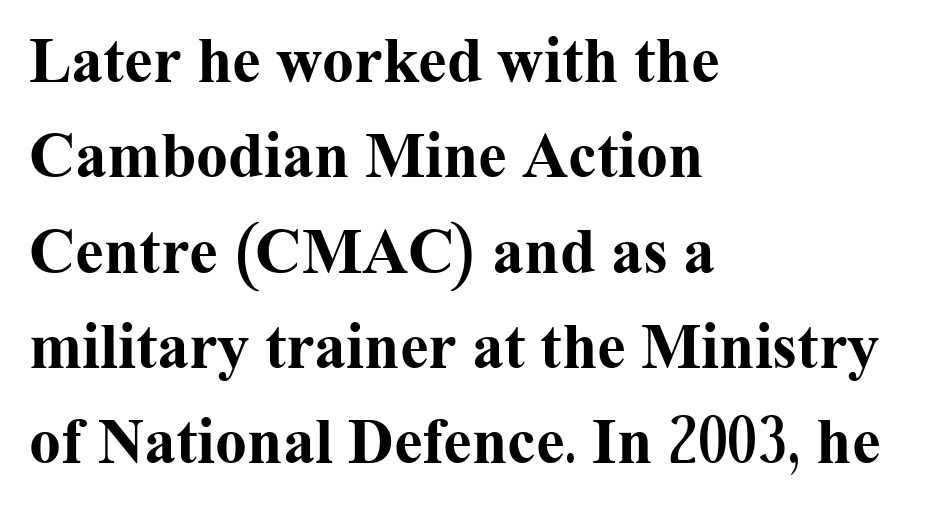
{"serif": "yes", "italic": "no", "bold": "yes", "weight": "bold", "width": "normal", "stroke_contrast": "medium", "x_height": "medium", "monospaced": "no", "underline": "no", "align": "left", "line_spacing": "normal", "line_spacing_ratio": 1.49, "letter_spacing": "normal", "letter_spacing_em": 0.0, "glyph_px": 64}
